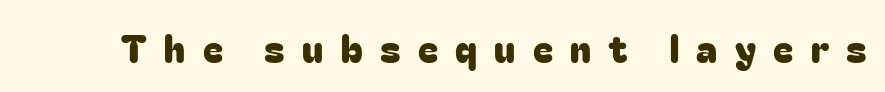
The image shows 38 px sans-serif type, upright; set unusually wide letter spacing (+0.46 em), not underlined; low stroke contrast and a medium x-height.
